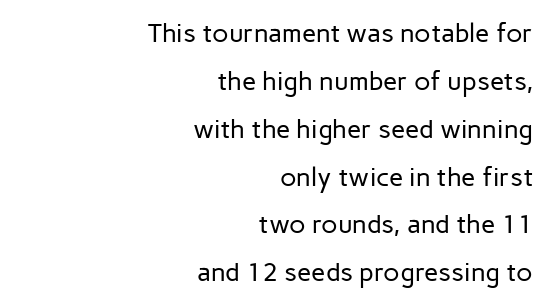
Ordinary non-slanted type is in use. Plain, unruled lines of type. A flush-right, rag-left setting is used for this passage. Default kerning and tracking; the words read as compact shapes.
